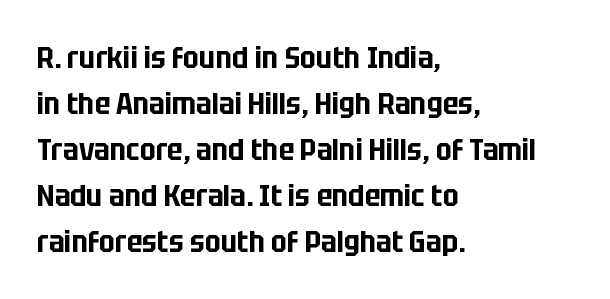
{"serif": "no", "italic": "no", "width": "condensed", "stroke_contrast": "low", "x_height": "large", "monospaced": "no", "underline": "no", "align": "left", "line_spacing": "normal", "line_spacing_ratio": 1.48, "letter_spacing": "normal", "letter_spacing_em": 0.0, "glyph_px": 31}
